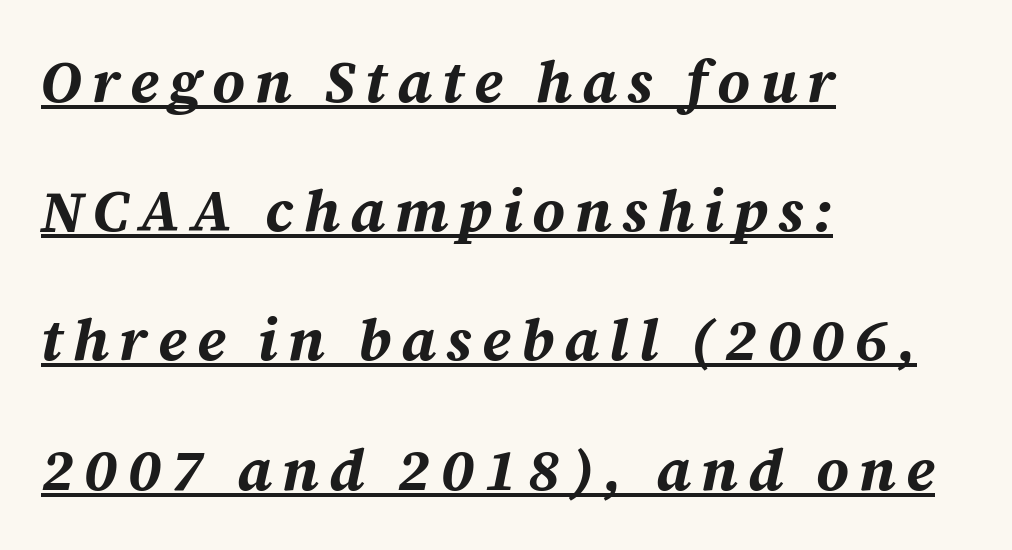
{"italic": "yes", "lean": "right", "slant_degrees": 12, "bold": "yes", "weight": "bold", "width": "normal", "stroke_contrast": "medium", "x_height": "medium", "monospaced": "no", "underline": "yes", "align": "left", "line_spacing": "loose", "line_spacing_ratio": 2.19, "glyph_px": 59}
